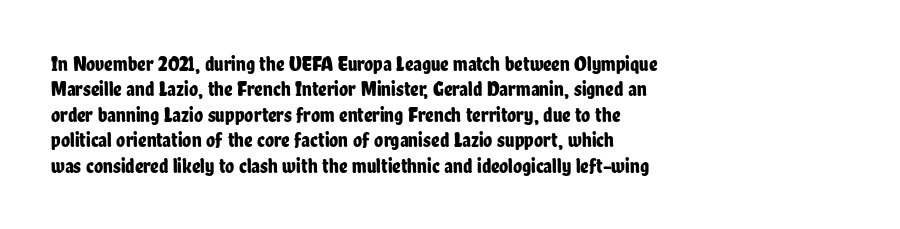
Short and long lines alike share a common starting point at left. Letters rest on an invisible, unmarked baseline. No extra tracking has been applied to these lines. Is there any slant? The stems are plumb.
